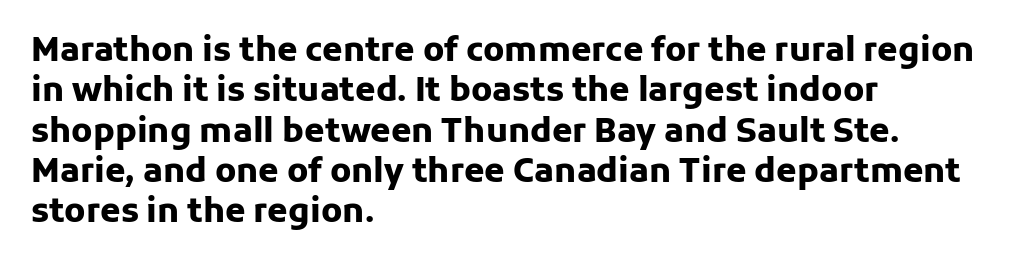
The sample has been set heavy, in full bold. These lines are set flush left with a ragged right edge. The letters sit at their default tracking, neither squeezed nor spread. Character widths vary here, with narrow letters taking less room than wide ones. Style check: upright. Only glyphs here, with clear space below each row.
